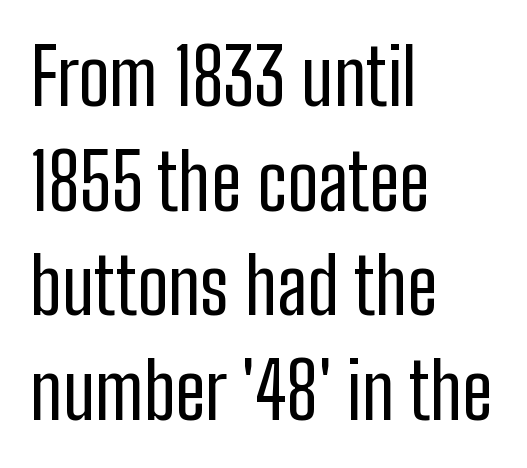
The image shows 77 px regular-weight, condensed sans-serif type, upright; set left-aligned, normal line spacing (1.36x), normal letter spacing, not underlined; low stroke contrast and a medium x-height.
